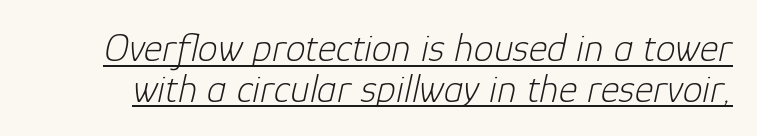
A baseline rule has been typeset under these characters. How would I describe the line gaps? Narrow and economical. Do the characters align in a grid? No, the font is proportional. Students, note that the glyphs here touch the page at normal intervals.
